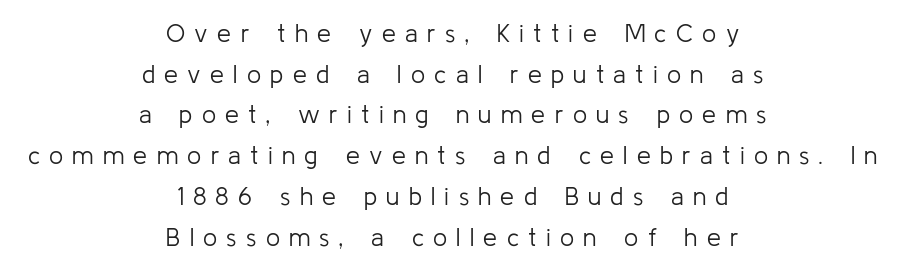
Q: Is the text bold? A: No.
Q: Is the text italic (slanted)? A: No, it is upright.
Q: Is the text underlined? A: No.
Q: How is the paragraph aligned? A: Centered.
Q: Is the spacing between letters normal or unusually wide? A: Unusually wide.
Q: Is the spacing between lines tight, normal or loose? A: Normal.
